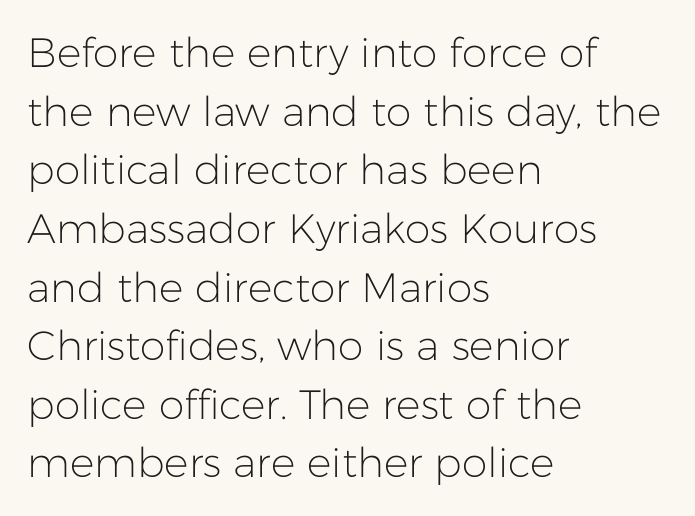
{"serif": "no", "italic": "no", "bold": "no", "weight": "light", "width": "normal", "stroke_contrast": "low", "x_height": "medium", "monospaced": "no", "underline": "no", "align": "left", "line_spacing": "normal", "line_spacing_ratio": 1.43, "letter_spacing": "normal", "letter_spacing_em": 0.0, "glyph_px": 41}
